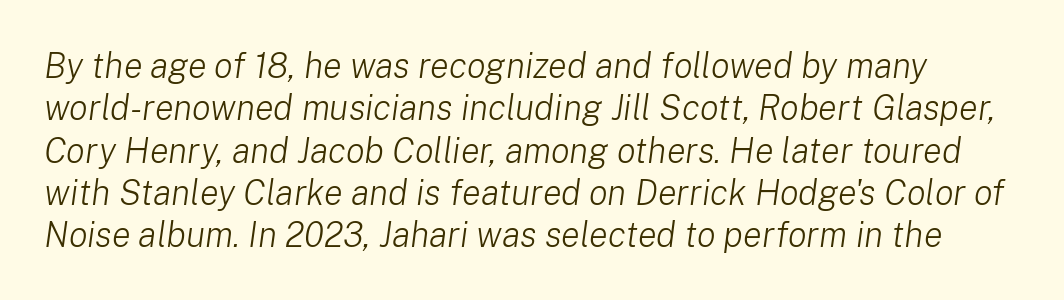
The strokes are not fattened; the text isn't bold. There's an unmistakable incline to the writing here. Spacing verdict: proportional, widths tailored to each character. The gap between lines stays unmarked.
